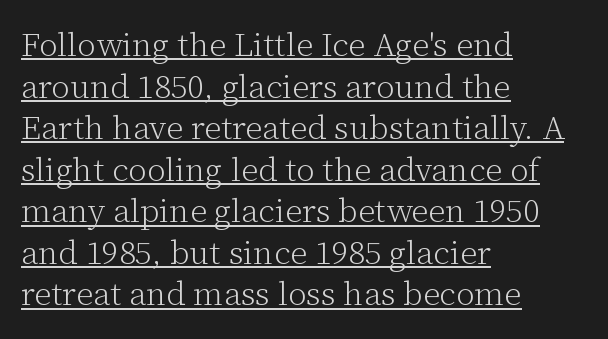
The image shows 33 px light serif type, upright; set left-aligned, normal line spacing (1.26x), normal letter spacing, underlined; low stroke contrast and a medium x-height.
